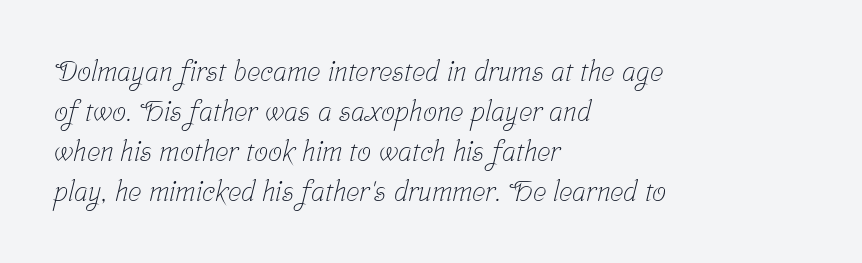
Q: Is the text bold? A: No.
Q: Is the typeface a serif or a sans-serif typeface? A: Serif.
Q: Is the text underlined? A: No.
Q: How is the paragraph aligned? A: Left-aligned.
Q: Is the spacing between letters normal or unusually wide? A: Normal.
Q: Is the spacing between lines tight, normal or loose? A: Normal.
Q: Width (condensed, normal, or wide)? A: Condensed.
Q: Stroke contrast? A: Low.
Q: x-height? A: Medium.
Q: Monospaced? A: No.
